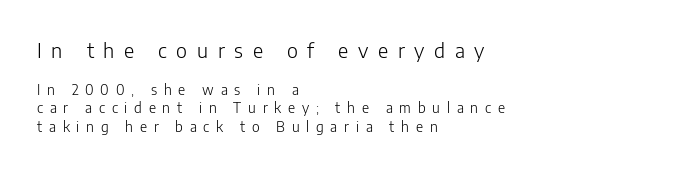
The image shows 20 px text type, upright; set left-aligned, normal line spacing (1.33x), unusually wide letter spacing (+0.48 em), not underlined; the first (top) block is 1.43x larger.
